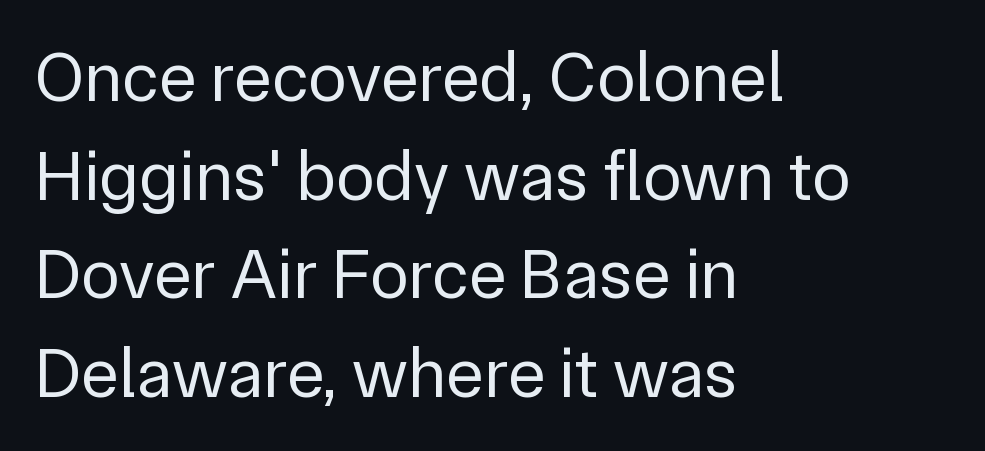
The image shows 71 px regular-weight sans-serif type, upright; set left-aligned, normal line spacing (1.39x), normal letter spacing, not underlined; low stroke contrast and a medium x-height.
